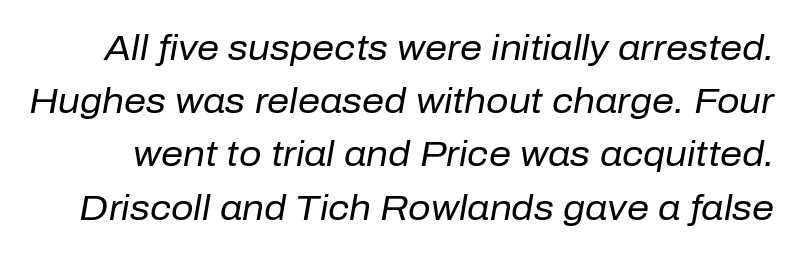
{"italic": "yes", "lean": "right", "slant_degrees": 10, "bold": "no", "weight": "regular", "width": "normal", "stroke_contrast": "low", "x_height": "medium", "monospaced": "no", "underline": "no", "line_spacing": "normal", "line_spacing_ratio": 1.52, "letter_spacing": "normal", "letter_spacing_em": 0.0, "glyph_px": 35}
